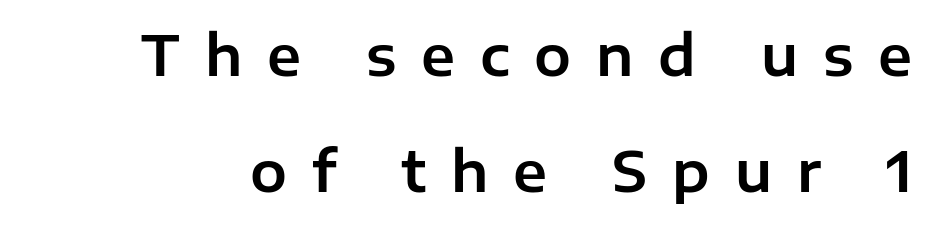
Style check: upright. Check under the words: just untouched page. The rendering uses a large line-height, opening up the rows. Proportional: the letters do not fall into vertical columns.
